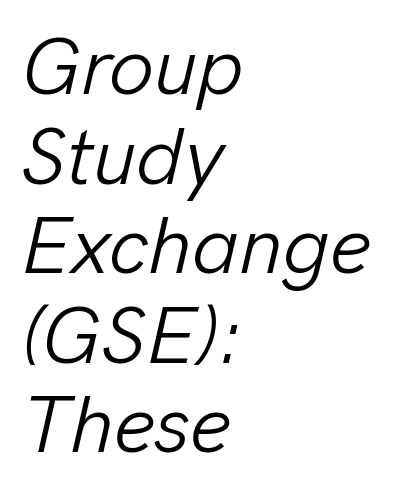
The image shows 80 px light type, italic (leaning right); set left-aligned, tight line spacing (1.12x), normal letter spacing, not underlined; low stroke contrast and a medium x-height.
